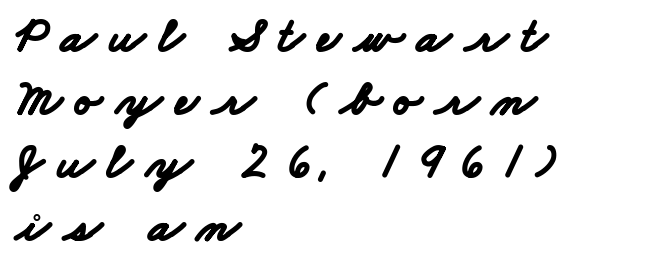
The image shows 50 px bold, wide sans-serif type; set left-aligned, normal line spacing (1.26x), unusually wide letter spacing (+0.27 em), not underlined; low stroke contrast and a small x-height.
